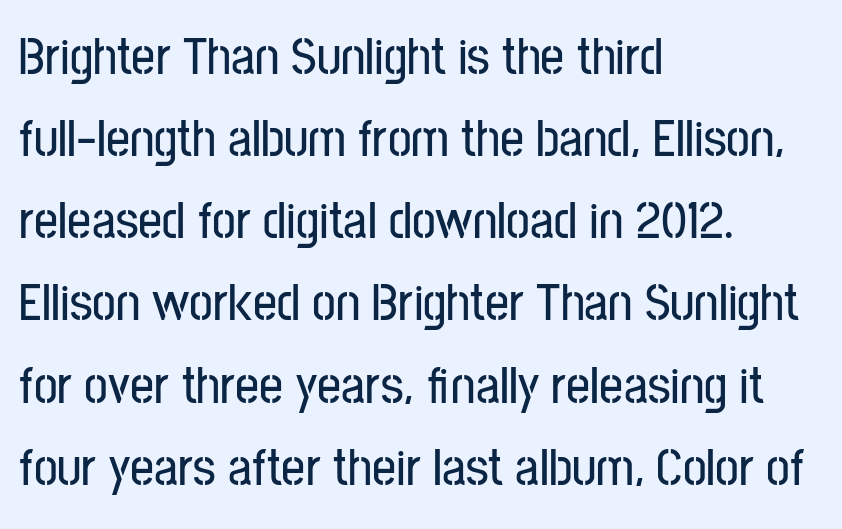
Each letter keeps its own natural width here, so spacing adapts to shape. Decoration check: the copy has no underline. Honestly, the row spacing looks completely unremarkable. A typesetter would label this face a sans.
